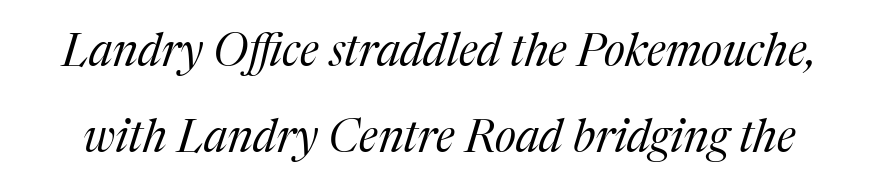
Q: Is the text bold? A: No.
Q: Is the text italic (slanted)? A: Yes, it leans right by about 17 degrees.
Q: Is the typeface a serif or a sans-serif typeface? A: Serif.
Q: Is the text underlined? A: No.
Q: Is the spacing between letters normal or unusually wide? A: Normal.
Q: Is the spacing between lines tight, normal or loose? A: Loose.
Q: Width (condensed, normal, or wide)? A: Normal.
Q: Stroke contrast? A: Medium.
Q: x-height? A: Medium.
Q: Monospaced? A: No.
